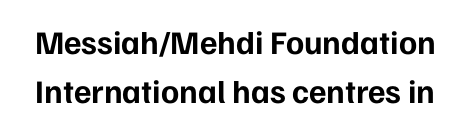
{"serif": "no", "italic": "no", "bold": "yes", "weight": "bold", "width": "normal", "stroke_contrast": "low", "x_height": "medium", "monospaced": "no", "underline": "no", "line_spacing": "normal", "line_spacing_ratio": 1.5, "letter_spacing": "normal", "letter_spacing_em": 0.0, "glyph_px": 33}
